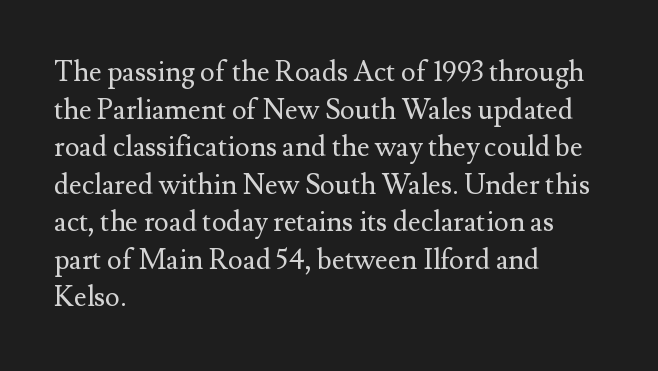
{"serif": "yes", "italic": "no", "bold": "no", "weight": "regular", "width": "normal", "stroke_contrast": "medium", "x_height": "small", "monospaced": "no", "underline": "no", "align": "left", "line_spacing": "normal", "line_spacing_ratio": 1.34, "letter_spacing": "normal", "letter_spacing_em": 0.0, "glyph_px": 28}
